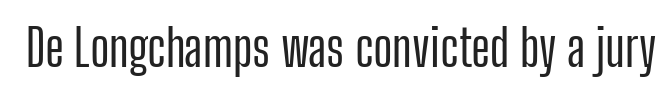
The image shows 51 px condensed sans-serif type, upright; set normal letter spacing, not underlined; low stroke contrast and a medium x-height.
